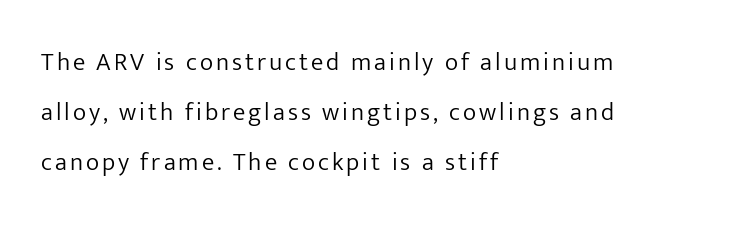
{"italic": "no", "bold": "no", "underline": "no", "align": "left", "line_spacing": "loose", "line_spacing_ratio": 2.0, "glyph_px": 25}
